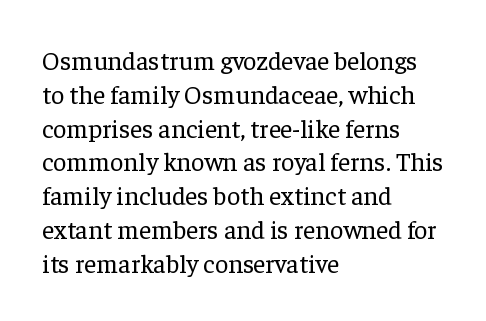
Descenders are the only things crossing below the line. Vertical strokes here are truly vertical. Compared with typical paragraphs, the rows here are spaced about the same. The setting favours the left margin, as ordinary paragraphs usually do.
